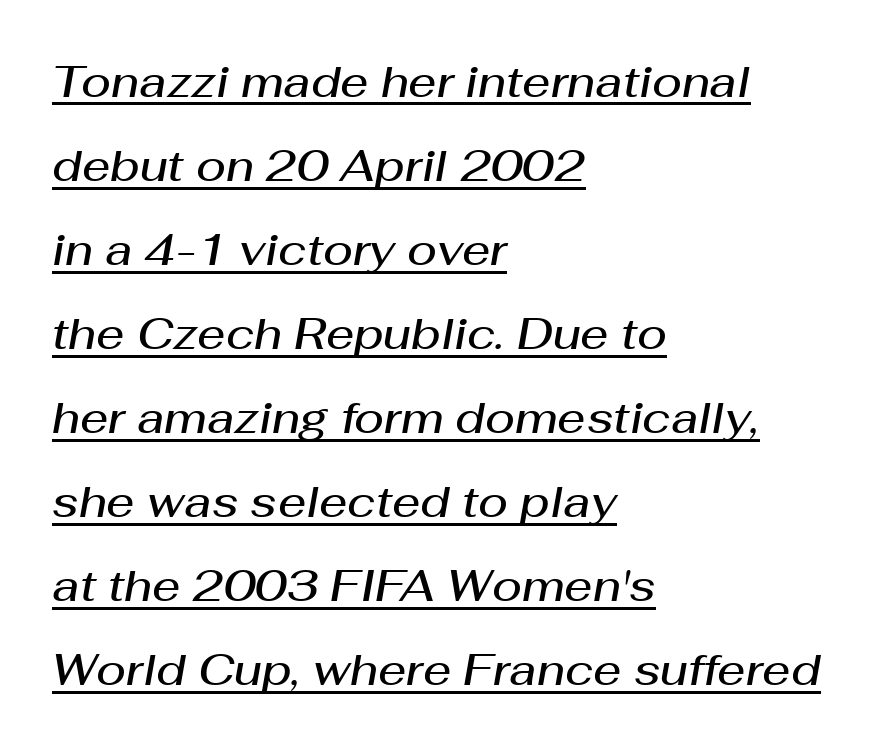
Q: Is the text bold? A: Semi-bold.
Q: Is the text italic (slanted)? A: Yes, it leans right by about 10 degrees.
Q: Is the text underlined? A: Yes.
Q: How is the paragraph aligned? A: Left-aligned.
Q: Is the spacing between letters normal or unusually wide? A: Normal.
Q: Is the spacing between lines tight, normal or loose? A: Loose.
Q: Width (condensed, normal, or wide)? A: Normal.
Q: Stroke contrast? A: Medium.
Q: x-height? A: Medium.
Q: Monospaced? A: No.
